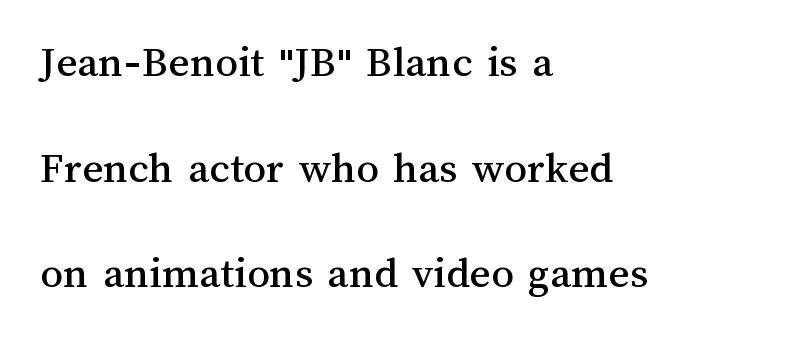
Varying glyph widths throughout — classic text-font behaviour. Decoration check: the copy has no underline. Interline gaps are noticeably wide in this sample. All the whitespace from short lines collects on the right. Italic? Not at all — the glyphs are vertical.
